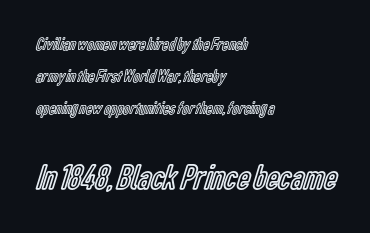
Q: Is the text italic (slanted)? A: Yes.
Q: Is the text underlined? A: No.
Q: How is the paragraph aligned? A: Left-aligned.
Q: Is the spacing between letters normal or unusually wide? A: Normal.
Q: Which block of text is set in a larger size, the first (top) or the second (bottom)? A: The second (bottom) one.
Q: Width (condensed, normal, or wide)? A: Condensed.
Q: x-height? A: Medium.
Q: Monospaced? A: No.
